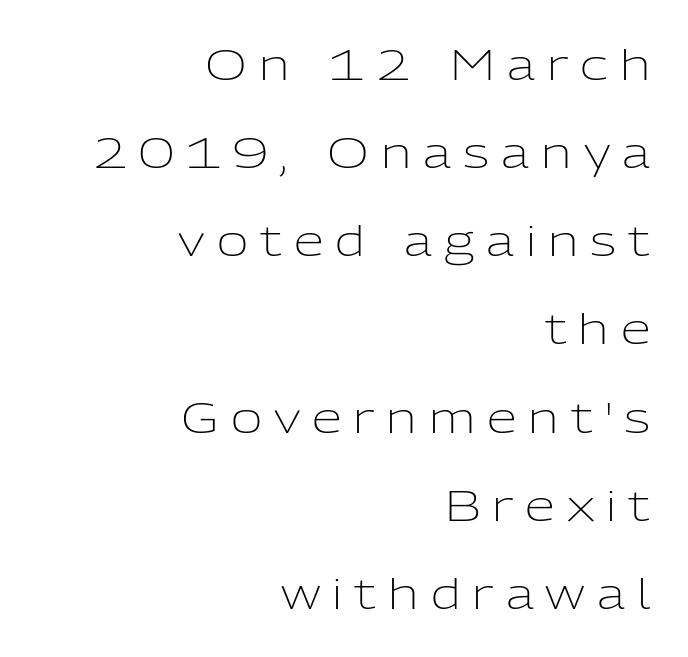
{"serif": "no", "italic": "no", "bold": "no", "weight": "light", "width": "normal", "stroke_contrast": "low", "x_height": "medium", "monospaced": "no", "underline": "no", "align": "right", "line_spacing": "loose", "line_spacing_ratio": 2.05, "letter_spacing": "wide", "letter_spacing_em": 0.28, "glyph_px": 43}
